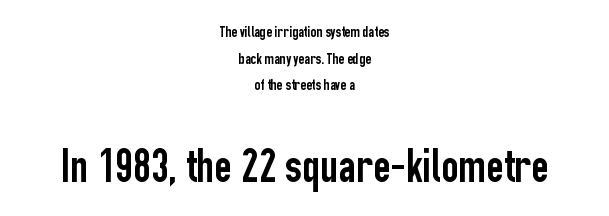
The image shows 48 px condensed sans-serif type, upright; set centered, normal line spacing (1.66x), normal letter spacing, not underlined; the second (bottom) block is 3.0x larger; low stroke contrast and a medium x-height.
